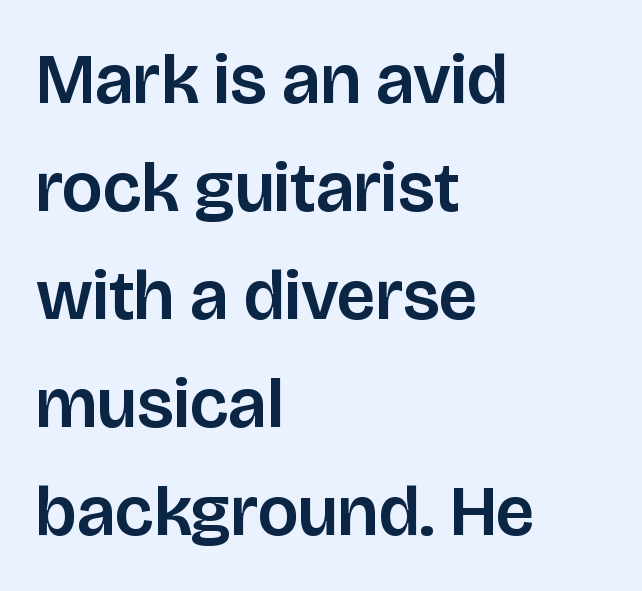
Does the copy run flush right? No — it runs flush left. How are the letters spaced? Ordinarily, with no added tracking. Reading down the column, the eye jumps a familiar distance to each next line. Posture: straight, roman, zero tilt. The zone under the glyphs is completely vacant.
